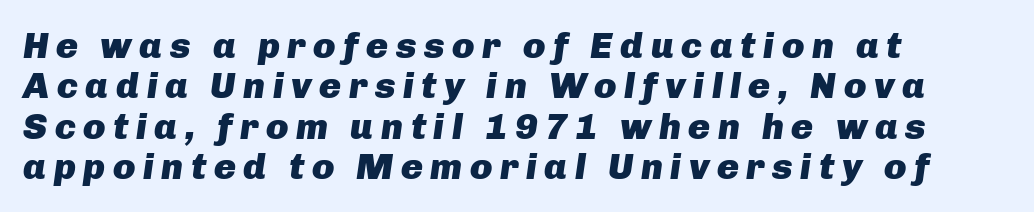
The image shows 37 px heavy type, italic (leaning right); set left-aligned, tight line spacing (1.09x), unusually wide letter spacing (+0.2 em), not underlined; low stroke contrast and a medium x-height.
